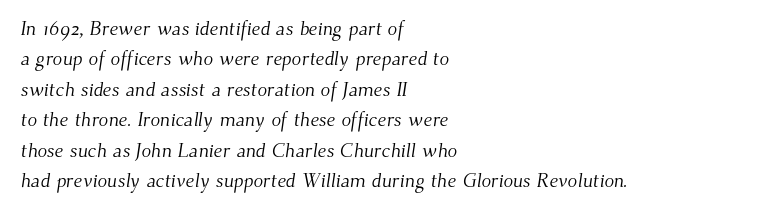
{"bold": "no", "underline": "no", "align": "left", "line_spacing": "normal", "line_spacing_ratio": 1.52, "letter_spacing": "normal", "letter_spacing_em": 0.0, "glyph_px": 20}
